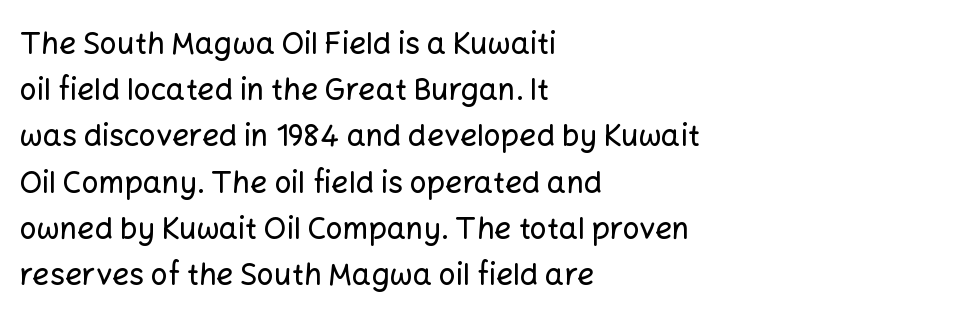
The image shows 30 px sans-serif type, upright; set left-aligned, normal line spacing (1.54x), normal letter spacing, not underlined; low stroke contrast and a medium x-height.
